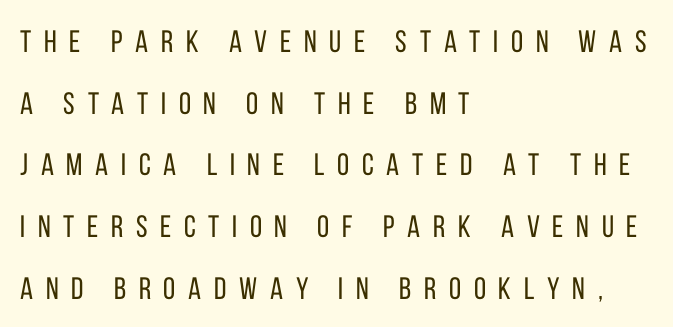
{"serif": "no", "italic": "no", "bold": "no", "weight": "regular", "width": "condensed", "stroke_contrast": "low", "x_height": "large", "monospaced": "no", "underline": "no", "align": "left", "line_spacing": "loose", "line_spacing_ratio": 1.99, "letter_spacing": "wide", "letter_spacing_em": 0.41, "glyph_px": 31}
